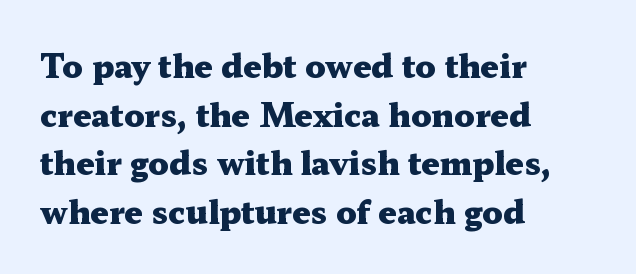
{"serif": "yes", "italic": "no", "bold": "yes", "weight": "heavy", "width": "wide", "stroke_contrast": "medium", "x_height": "medium", "monospaced": "no", "underline": "no", "align": "left", "line_spacing": "normal", "line_spacing_ratio": 1.52, "letter_spacing": "normal", "letter_spacing_em": 0.0, "glyph_px": 32}
